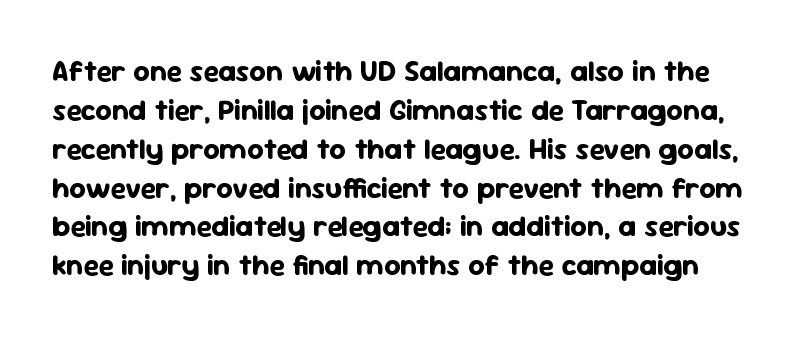
Q: Is the text bold? A: Yes.
Q: Is the text italic (slanted)? A: No, it is upright.
Q: Is the typeface a serif or a sans-serif typeface? A: Sans-serif.
Q: Is the text underlined? A: No.
Q: Is the spacing between letters normal or unusually wide? A: Normal.
Q: Is the spacing between lines tight, normal or loose? A: Normal.
Q: Width (condensed, normal, or wide)? A: Normal.
Q: Stroke contrast? A: Low.
Q: x-height? A: Medium.
Q: Monospaced? A: No.
